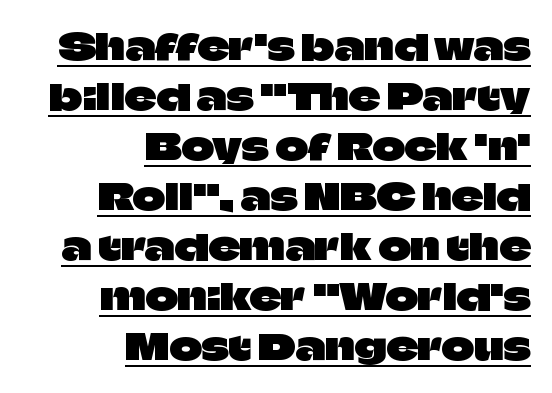
Q: Is the text italic (slanted)? A: No, it is upright.
Q: Is the typeface a serif or a sans-serif typeface? A: Sans-serif.
Q: Is the text underlined? A: Yes.
Q: How is the paragraph aligned? A: Right-aligned.
Q: Is the spacing between letters normal or unusually wide? A: Normal.
Q: Is the spacing between lines tight, normal or loose? A: Normal.
Q: Width (condensed, normal, or wide)? A: Normal.
Q: Stroke contrast? A: Low.
Q: x-height? A: Large.
Q: Monospaced? A: No.
